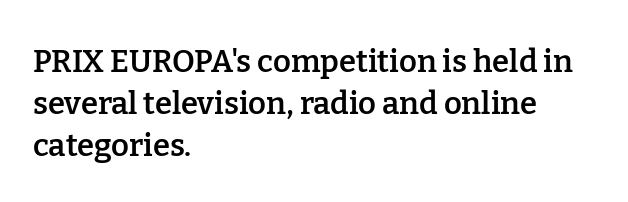
The image shows 31 px semibold serif type, upright; set left-aligned, normal line spacing (1.36x), normal letter spacing, not underlined; low stroke contrast and a medium x-height.
